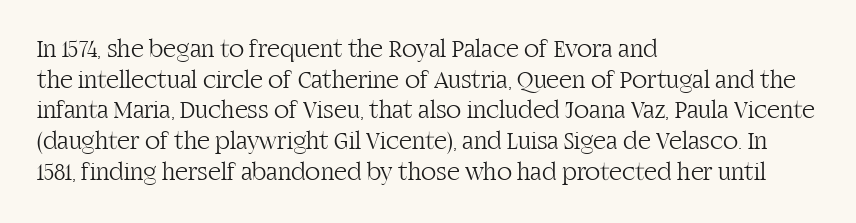
{"italic": "no", "bold": "no", "underline": "no", "align": "left", "line_spacing_ratio": 1.23, "letter_spacing": "normal", "letter_spacing_em": 0.0, "glyph_px": 25}
